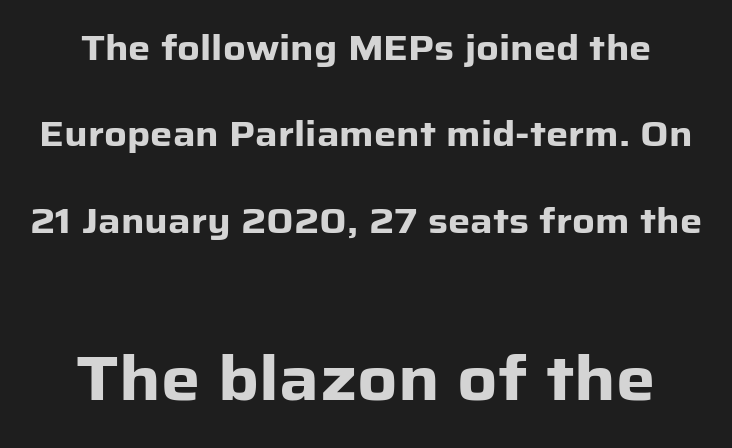
{"serif": "no", "italic": "no", "bold": "yes", "weight": "heavy", "width": "normal", "stroke_contrast": "low", "x_height": "medium", "monospaced": "no", "underline": "no", "align": "center", "line_spacing": "loose", "line_spacing_ratio": 2.47, "letter_spacing": "normal", "letter_spacing_em": 0.0, "larger_block": "second", "size_ratio": 1.77, "glyph_px": 62}
